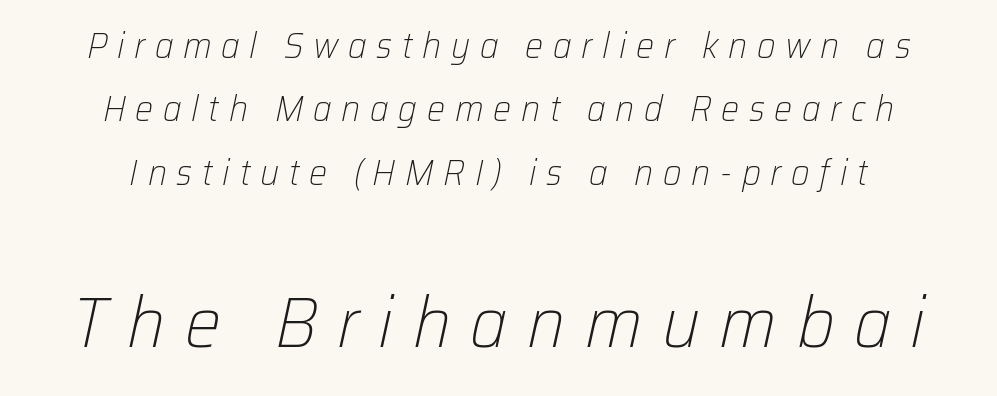
You could not count columns in this text — the font is proportionally spaced. Block two is the big one; block one sits smaller above it. Both edges are ragged and mirror each other, which tells us the setting is centered. Just letters on the line, the space beneath them empty. The rendering applies a slant to the glyphs. Honestly, the letter spacing is so wide it's the main thing you notice.
